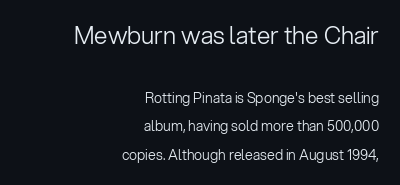
{"italic": "no", "bold": "no", "underline": "no", "align": "right", "line_spacing": "loose", "line_spacing_ratio": 2.03, "letter_spacing": "normal", "letter_spacing_em": 0.0, "larger_block": "first", "size_ratio": 1.71, "glyph_px": 24}
